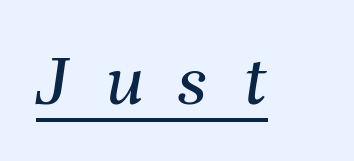
The image shows 76 px regular-weight type, italic (leaning right); set unusually wide letter spacing (+0.48 em), underlined; medium stroke contrast and a medium x-height.
